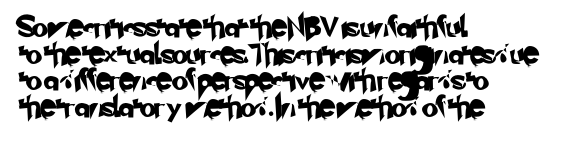
This rendering features lettering with no underline. What's the leading like? Ordinary, nothing unusual. Here the glyphs are tracked normally, forming tight word shapes. Line starts are locked; line ends wander.
